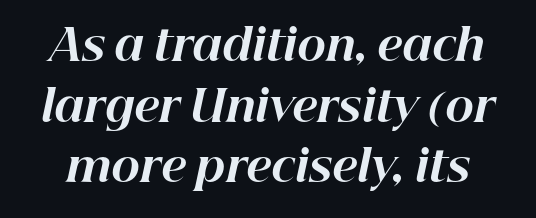
{"italic": "yes", "lean": "right", "slant_degrees": 12, "bold": "yes", "weight": "bold", "width": "normal", "stroke_contrast": "high", "x_height": "medium", "monospaced": "no", "underline": "no", "line_spacing": "normal", "line_spacing_ratio": 1.41, "letter_spacing": "normal", "letter_spacing_em": 0.0, "glyph_px": 43}
